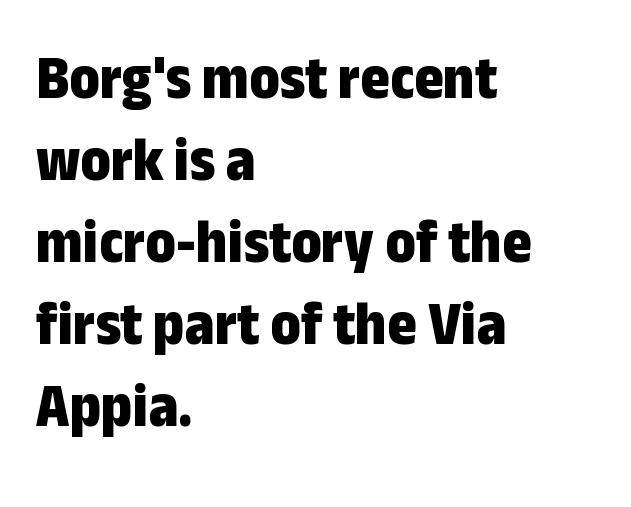
The image shows 63 px bold, condensed sans-serif type, upright; set left-aligned, normal line spacing (1.3x), normal letter spacing, not underlined; low stroke contrast and a medium x-height.
